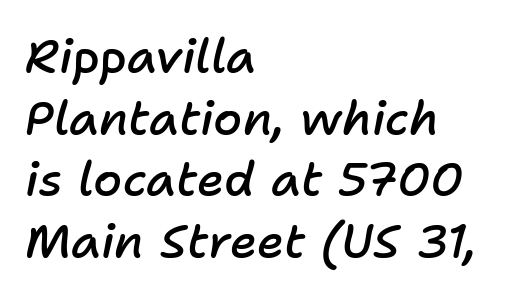
A normal amount of white space separates one row of letters from the next. How heavy is the stroke? Medium-heavy — a semibold, shy of bold. If you drew a ruler down the left edge, every line would touch it. Posture: slanted.
